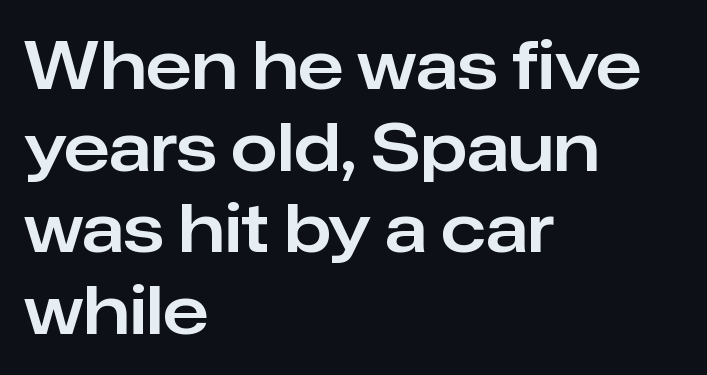
Q: Is the text italic (slanted)? A: No, it is upright.
Q: Is the typeface a serif or a sans-serif typeface? A: Sans-serif.
Q: Is the text underlined? A: No.
Q: How is the paragraph aligned? A: Left-aligned.
Q: Is the spacing between letters normal or unusually wide? A: Normal.
Q: Width (condensed, normal, or wide)? A: Normal.
Q: Stroke contrast? A: Low.
Q: x-height? A: Medium.
Q: Monospaced? A: No.
